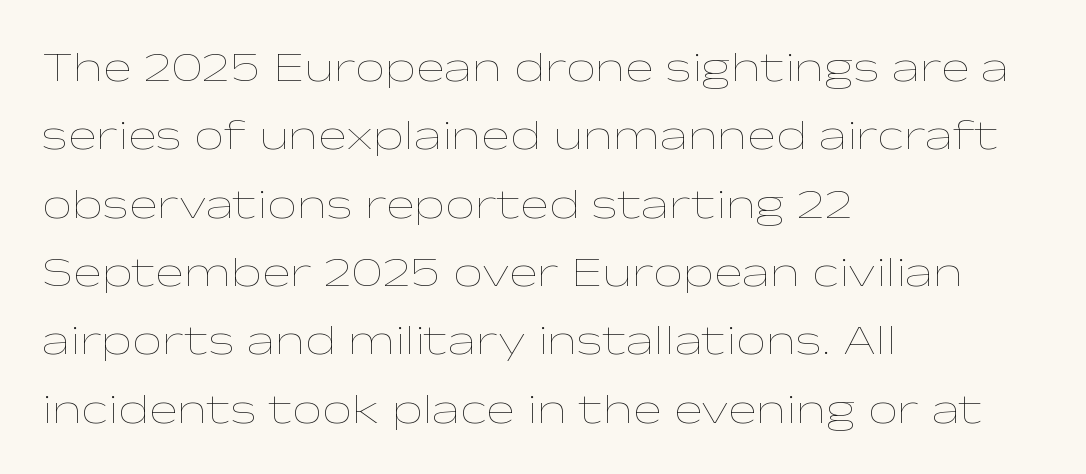
{"italic": "no", "bold": "no", "weight": "thin", "width": "wide", "stroke_contrast": "low", "x_height": "medium", "monospaced": "no", "underline": "no", "align": "left", "line_spacing": "normal", "line_spacing_ratio": 1.59, "letter_spacing": "normal", "letter_spacing_em": 0.0, "glyph_px": 43}
